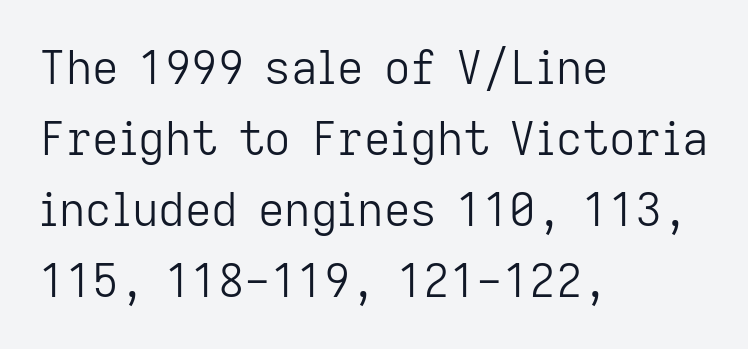
Q: Is the text bold? A: No.
Q: Is the text italic (slanted)? A: No, it is upright.
Q: Is the typeface a serif or a sans-serif typeface? A: Sans-serif.
Q: Is the text underlined? A: No.
Q: How is the paragraph aligned? A: Left-aligned.
Q: Is the spacing between letters normal or unusually wide? A: Normal.
Q: Is the spacing between lines tight, normal or loose? A: Normal.
Q: Width (condensed, normal, or wide)? A: Normal.
Q: Stroke contrast? A: Low.
Q: x-height? A: Medium.
Q: Monospaced? A: No.
